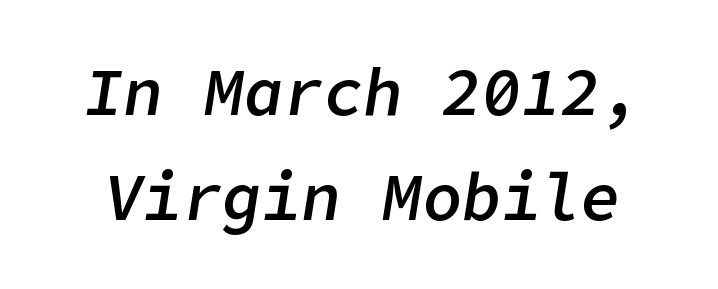
{"italic": "yes", "lean": "right", "slant_degrees": 9, "bold": "semi", "weight": "semibold", "width": "normal", "stroke_contrast": "low", "x_height": "medium", "underline": "no", "line_spacing": "normal", "line_spacing_ratio": 1.59, "letter_spacing": "normal", "letter_spacing_em": 0.0, "glyph_px": 66}
